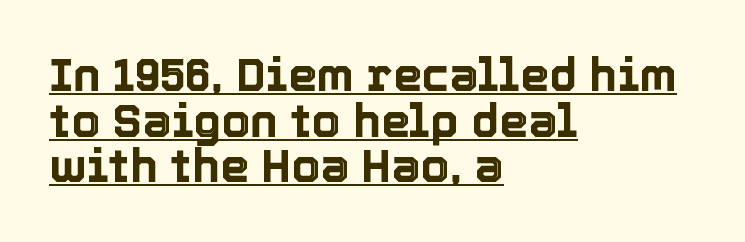
The image shows 46 px text type, upright; set left-aligned, tight line spacing (0.99x), normal letter spacing, underlined; a medium x-height.
